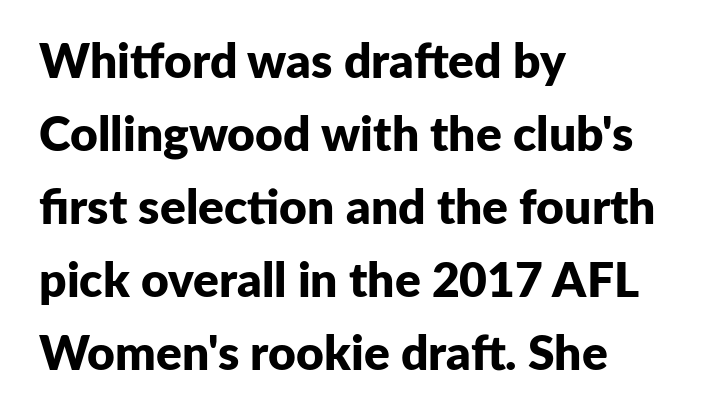
{"serif": "no", "italic": "no", "bold": "yes", "weight": "bold", "width": "normal", "stroke_contrast": "low", "x_height": "medium", "monospaced": "no", "underline": "no", "align": "left", "line_spacing": "normal", "line_spacing_ratio": 1.52, "letter_spacing": "normal", "letter_spacing_em": 0.0, "glyph_px": 48}
